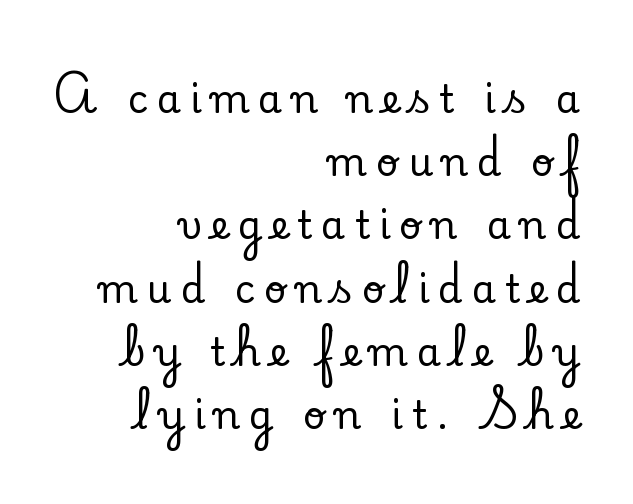
{"serif": "yes", "italic": "no", "width": "normal", "stroke_contrast": "low", "x_height": "small", "monospaced": "no", "underline": "no", "align": "right", "line_spacing": "normal", "line_spacing_ratio": 1.62, "letter_spacing": "wide", "letter_spacing_em": 0.23, "glyph_px": 39}
